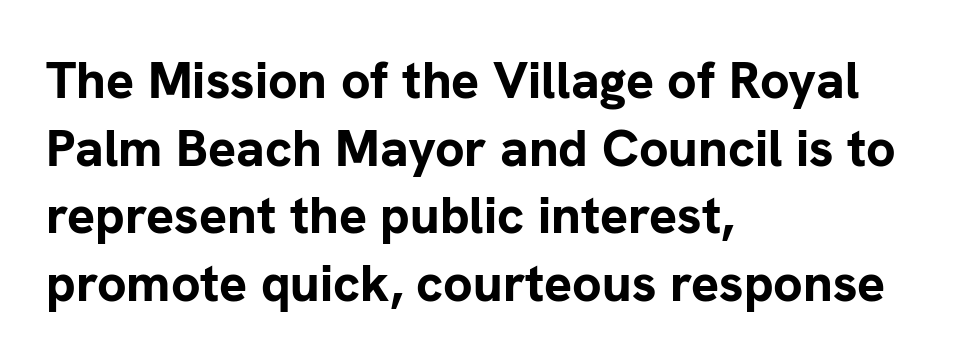
The font's upright variant was chosen for this text. This sample uses plain, unmodified letter spacing. These lines carry a lot of weight — the face is fully bold. A typesetter would label this face a sans.
